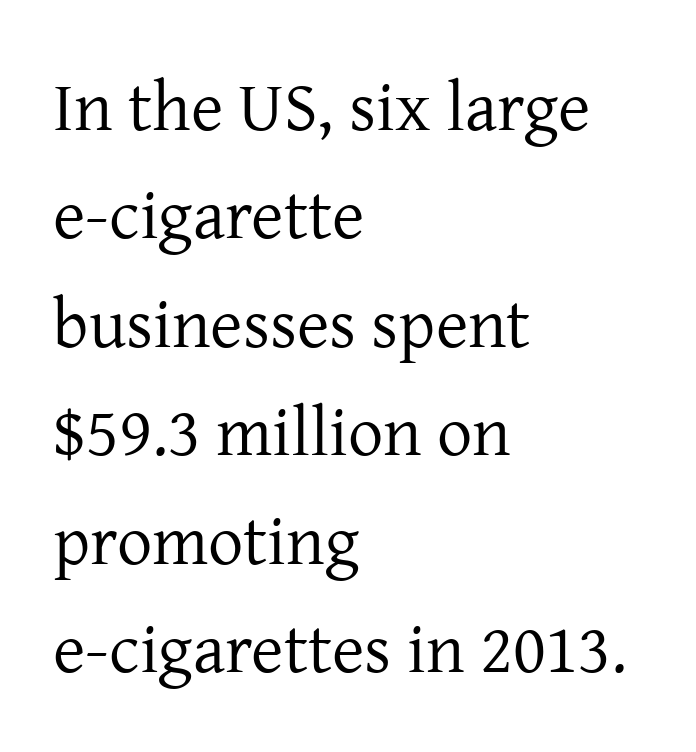
This sample has the flowing, uneven cadence of proportional lettering. The lines are quadded left. The vertical gap from one line to the next is medium. The horizontal fit of the characters is conventional and even. Posture: upright roman. A clean baseline with only descenders dipping below it.
